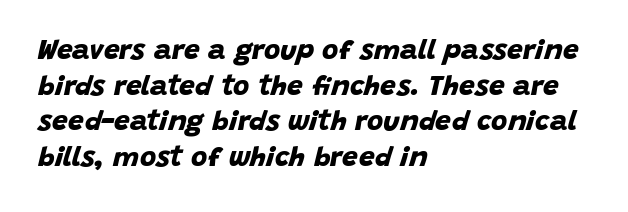
The image shows 28 px bold sans-serif type; set left-aligned, normal line spacing (1.27x), normal letter spacing, not underlined; low stroke contrast and a large x-height.
